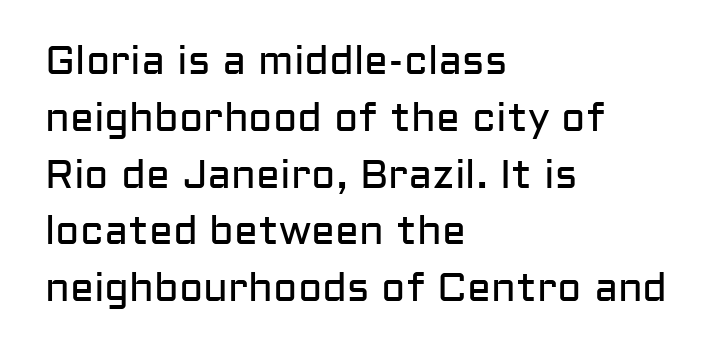
Q: Is the text bold? A: No.
Q: Is the text italic (slanted)? A: No, it is upright.
Q: Is the typeface a serif or a sans-serif typeface? A: Sans-serif.
Q: Is the text underlined? A: No.
Q: How is the paragraph aligned? A: Left-aligned.
Q: Is the spacing between letters normal or unusually wide? A: Normal.
Q: Is the spacing between lines tight, normal or loose? A: Normal.
Q: Width (condensed, normal, or wide)? A: Normal.
Q: Stroke contrast? A: Low.
Q: x-height? A: Medium.
Q: Monospaced? A: No.
